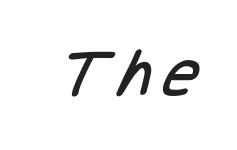
The letters look calm and open, with moderate or lighter stems. The glyphs are unaccompanied by any horizontal stroke below them. Observe the absence of serifs on each vertical stroke in this sample. This sample has the flowing, uneven cadence of proportional lettering.
